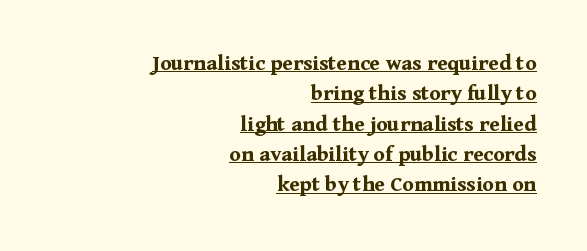
The image shows 23 px bold type, upright; set right-aligned, normal line spacing (1.32x), normal letter spacing, underlined.
